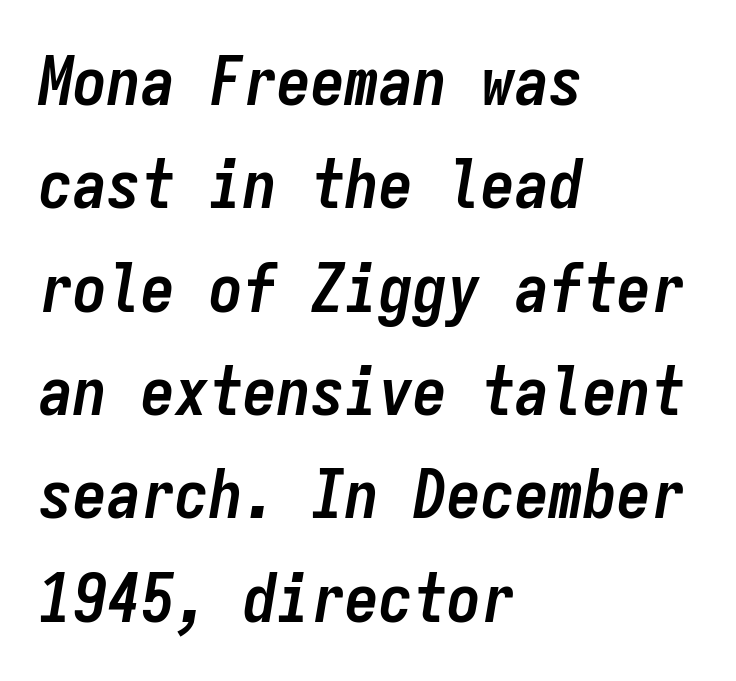
{"italic": "yes", "lean": "right", "slant_degrees": 9, "bold": "yes", "weight": "semibold", "width": "condensed", "stroke_contrast": "low", "x_height": "medium", "monospaced": "yes", "underline": "no", "align": "left", "line_spacing": "normal", "line_spacing_ratio": 1.52, "letter_spacing": "normal", "letter_spacing_em": 0.0, "glyph_px": 68}
